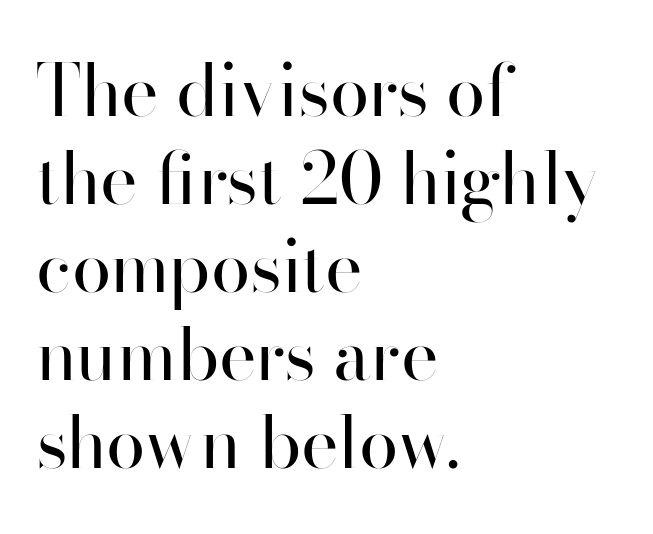
The image shows 71 px regular-weight sans-serif type, upright; set left-aligned, line spacing 1.24x, normal letter spacing, not underlined; high stroke contrast and a small x-height.
